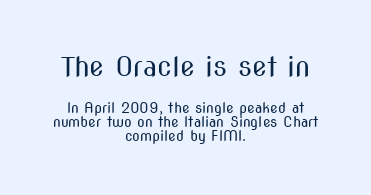
{"italic": "no", "bold": "no", "underline": "no", "align": "center", "line_spacing": "tight", "line_spacing_ratio": 1.0, "letter_spacing": "normal", "letter_spacing_em": 0.0, "larger_block": "first", "size_ratio": 1.93, "glyph_px": 27}
